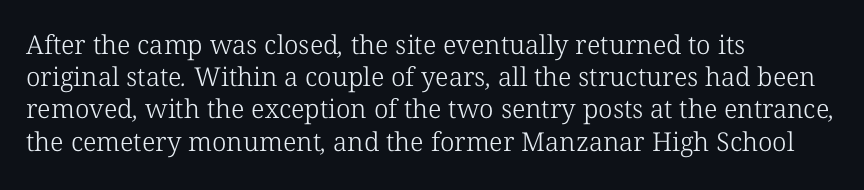
The image shows 26 px text type; set left-aligned, line spacing 1.24x, normal letter spacing, not underlined.
